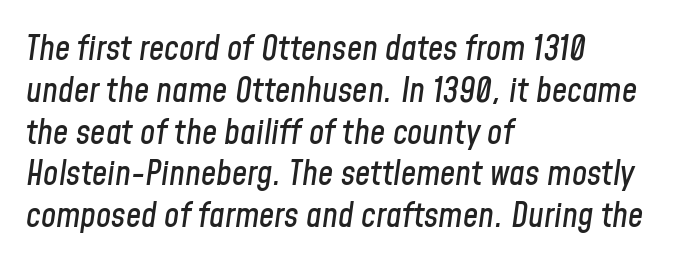
You could not count columns in this text — the font is proportionally spaced. A typesetter would call this zero additional tracking. Horizontally, the lines are justified to the leading edge only. This sample uses an oblique cut, with every glyph tilted off the vertical.
